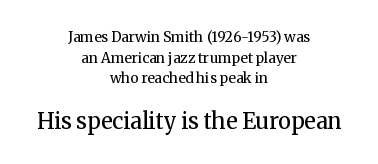
If you squint, the bottom block still reads clearly — it's the larger of the two. Designer's note — italics off, roman on. Is the block centered? Yes — each line is placed symmetrically about the middle. The gap between lines stays unmarked. On a weight scale, this lands at 450 or below.
